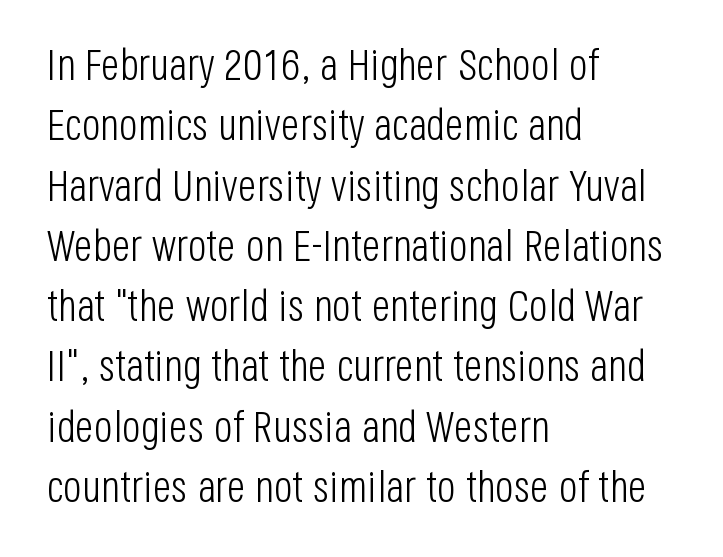
{"serif": "no", "italic": "no", "bold": "no", "weight": "light", "width": "condensed", "stroke_contrast": "low", "x_height": "large", "monospaced": "no", "underline": "no", "align": "left", "line_spacing": "normal", "line_spacing_ratio": 1.37, "letter_spacing": "normal", "letter_spacing_em": 0.0, "glyph_px": 44}
